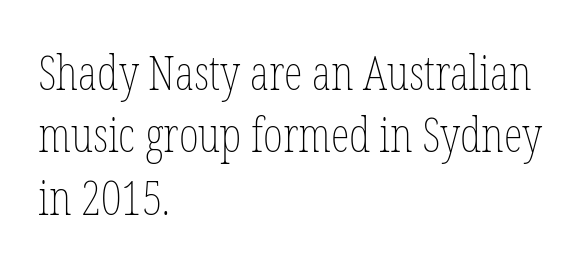
Q: Is the text bold? A: No.
Q: Is the text italic (slanted)? A: No, it is upright.
Q: Is the text underlined? A: No.
Q: How is the paragraph aligned? A: Left-aligned.
Q: Is the spacing between letters normal or unusually wide? A: Normal.
Q: Is the spacing between lines tight, normal or loose? A: Normal.
Q: Width (condensed, normal, or wide)? A: Condensed.
Q: Stroke contrast? A: Low.
Q: x-height? A: Medium.
Q: Monospaced? A: No.
